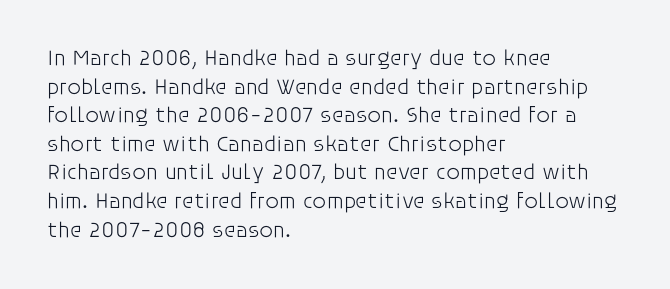
The image shows 22 px text type, upright; set left-aligned, normal line spacing (1.3x), normal letter spacing, not underlined.
